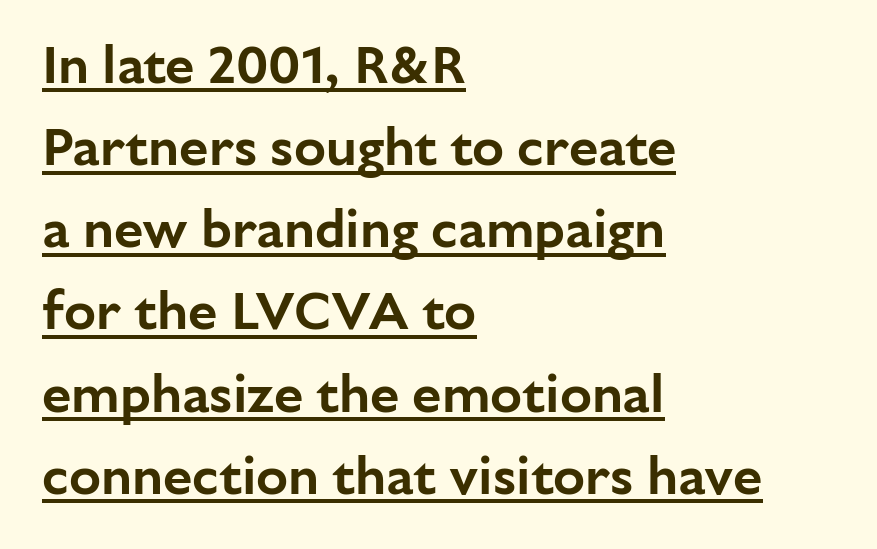
Q: Is the text italic (slanted)? A: No, it is upright.
Q: Is the typeface a serif or a sans-serif typeface? A: Sans-serif.
Q: Is the text underlined? A: Yes.
Q: How is the paragraph aligned? A: Left-aligned.
Q: Is the spacing between letters normal or unusually wide? A: Normal.
Q: Is the spacing between lines tight, normal or loose? A: Normal.
Q: Width (condensed, normal, or wide)? A: Normal.
Q: Stroke contrast? A: Low.
Q: x-height? A: Medium.
Q: Monospaced? A: No.
